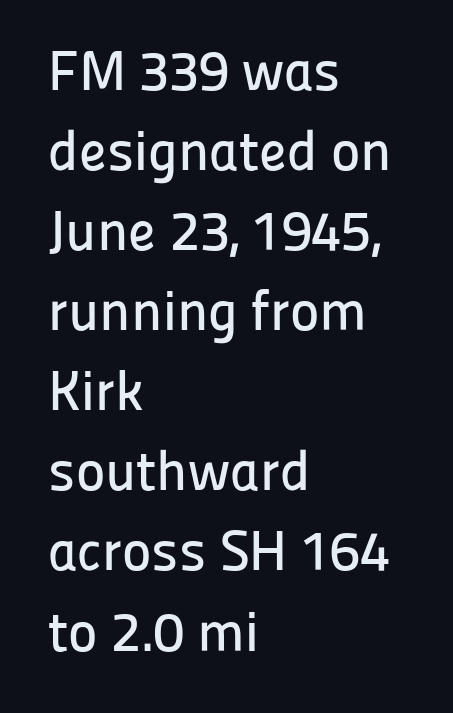
The image shows 56 px sans-serif type, upright; set left-aligned, normal line spacing (1.43x), normal letter spacing, not underlined; low stroke contrast and a medium x-height.
